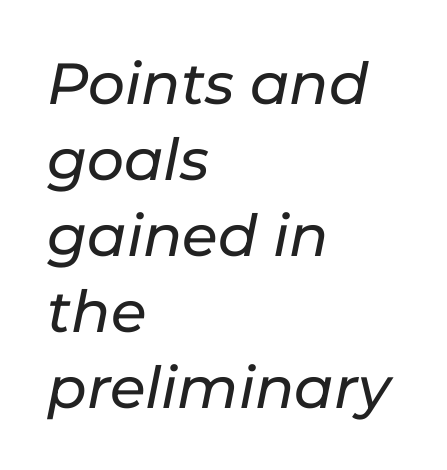
Q: Is the text italic (slanted)? A: Yes, it leans right by about 11 degrees.
Q: Is the text underlined? A: No.
Q: How is the paragraph aligned? A: Left-aligned.
Q: Is the spacing between letters normal or unusually wide? A: Normal.
Q: Is the spacing between lines tight, normal or loose? A: Normal.
Q: Width (condensed, normal, or wide)? A: Normal.
Q: Stroke contrast? A: Low.
Q: x-height? A: Medium.
Q: Monospaced? A: No.
